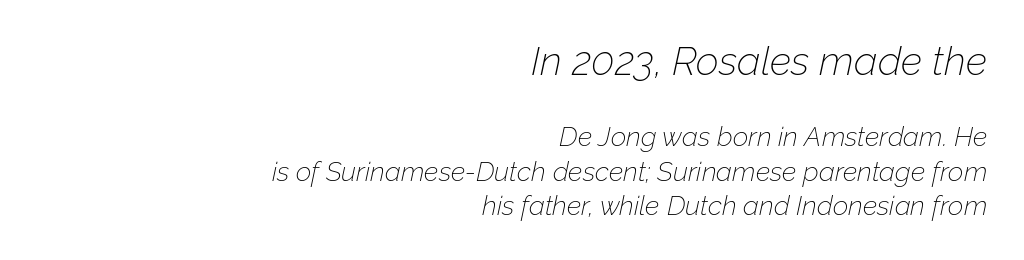
Q: Is the text bold? A: No.
Q: Is the text italic (slanted)? A: Yes, it leans right by about 12 degrees.
Q: Is the text underlined? A: No.
Q: How is the paragraph aligned? A: Right-aligned.
Q: Is the spacing between letters normal or unusually wide? A: Normal.
Q: Is the spacing between lines tight, normal or loose? A: Normal.
Q: Which block of text is set in a larger size, the first (top) or the second (bottom)? A: The first (top) one.
Q: Width (condensed, normal, or wide)? A: Normal.
Q: Stroke contrast? A: Low.
Q: x-height? A: Medium.
Q: Monospaced? A: No.
